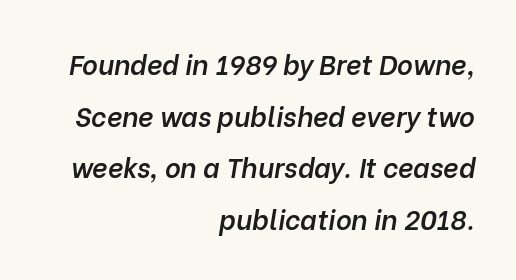
Q: Is the text bold? A: Semi-bold.
Q: Is the text italic (slanted)? A: Yes, it leans right by about 10 degrees.
Q: Is the text underlined? A: No.
Q: How is the paragraph aligned? A: Right-aligned.
Q: Is the spacing between letters normal or unusually wide? A: Normal.
Q: Is the spacing between lines tight, normal or loose? A: Loose.
